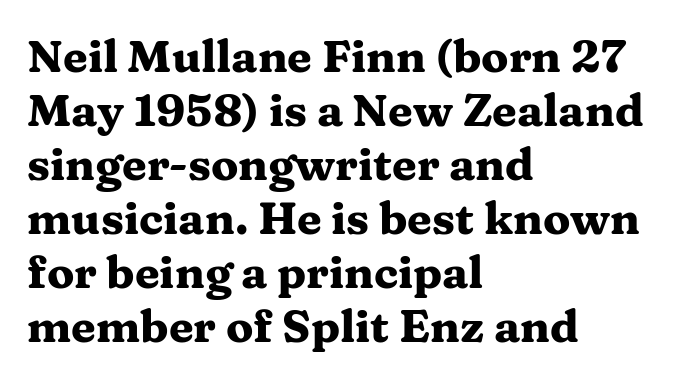
The font family rendered here belongs to the serif group. The rendering uses a bold face; every stroke is thick and dark. The rendering uses natural spacing where letterforms have individual widths. Nope, not italic — everything's standing straight. The lines in this sample share a left origin and differ only in where they stop.
